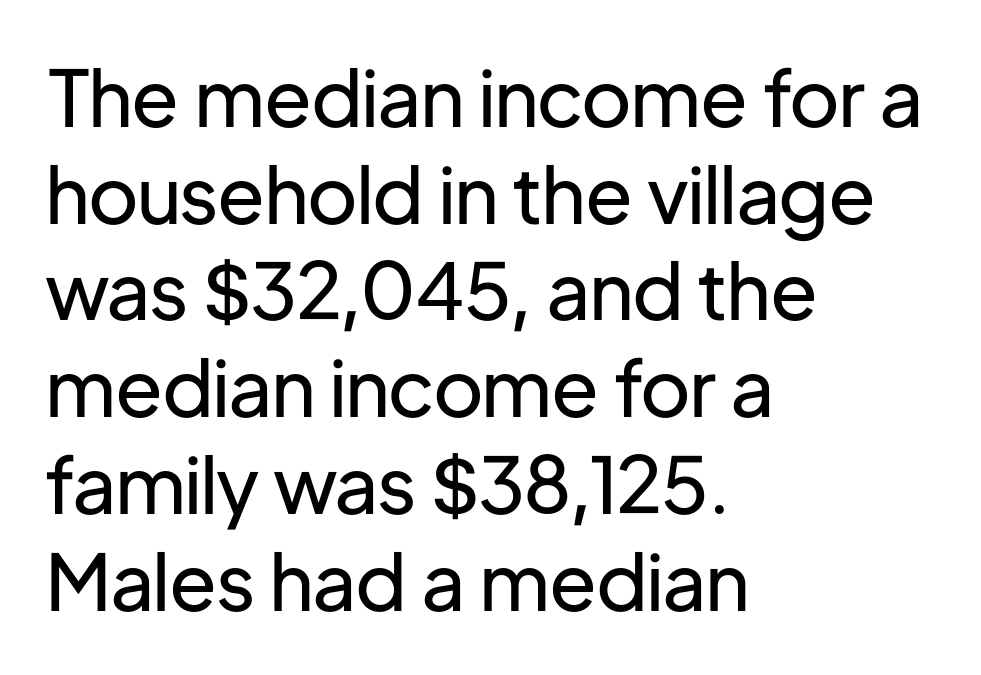
The image shows 78 px regular-weight sans-serif type, upright; set left-aligned, line spacing 1.24x, normal letter spacing, not underlined; low stroke contrast and a medium x-height.
